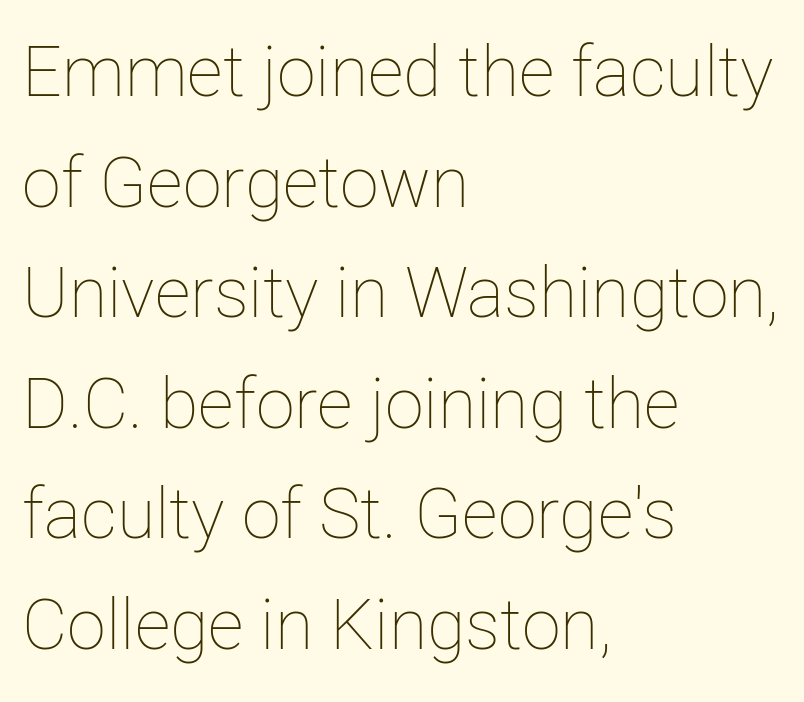
Q: Is the text bold? A: No.
Q: Is the text italic (slanted)? A: No, it is upright.
Q: Is the text underlined? A: No.
Q: How is the paragraph aligned? A: Left-aligned.
Q: Is the spacing between letters normal or unusually wide? A: Normal.
Q: Is the spacing between lines tight, normal or loose? A: Normal.
Q: Width (condensed, normal, or wide)? A: Normal.
Q: Stroke contrast? A: Low.
Q: x-height? A: Medium.
Q: Monospaced? A: No.
